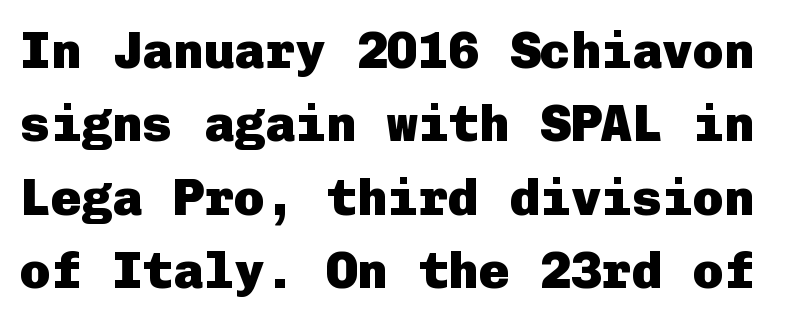
Q: Is the text bold? A: Yes.
Q: Is the text italic (slanted)? A: No, it is upright.
Q: Is the typeface a serif or a sans-serif typeface? A: Sans-serif.
Q: Is the text underlined? A: No.
Q: Is the spacing between letters normal or unusually wide? A: Normal.
Q: Is the spacing between lines tight, normal or loose? A: Normal.
Q: Width (condensed, normal, or wide)? A: Normal.
Q: Stroke contrast? A: Low.
Q: x-height? A: Medium.
